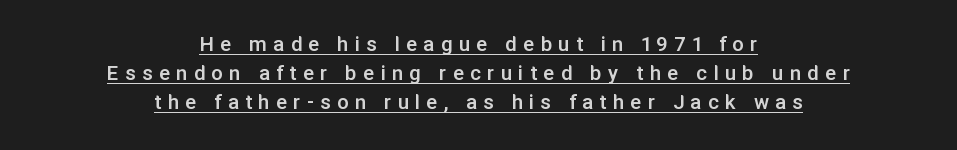
Q: Is the text bold? A: Semi-bold.
Q: Is the text italic (slanted)? A: No, it is upright.
Q: Is the text underlined? A: Yes.
Q: How is the paragraph aligned? A: Centered.
Q: Is the spacing between letters normal or unusually wide? A: Unusually wide.
Q: Is the spacing between lines tight, normal or loose? A: Normal.
